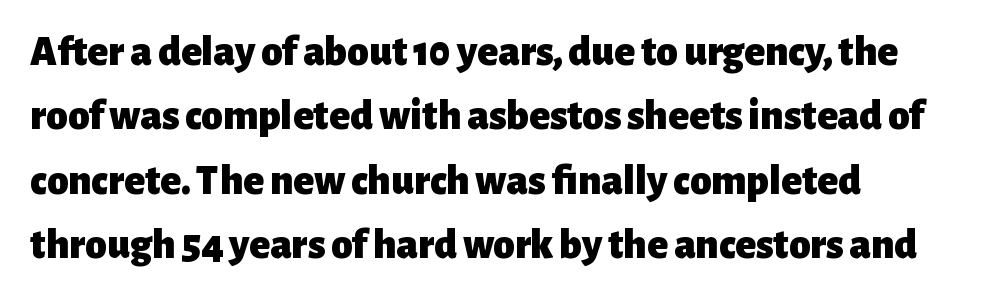
{"serif": "no", "italic": "no", "bold": "yes", "weight": "heavy", "width": "normal", "stroke_contrast": "low", "x_height": "medium", "monospaced": "no", "underline": "no", "align": "left", "line_spacing": "normal", "line_spacing_ratio": 1.5, "letter_spacing": "normal", "letter_spacing_em": 0.0, "glyph_px": 43}
